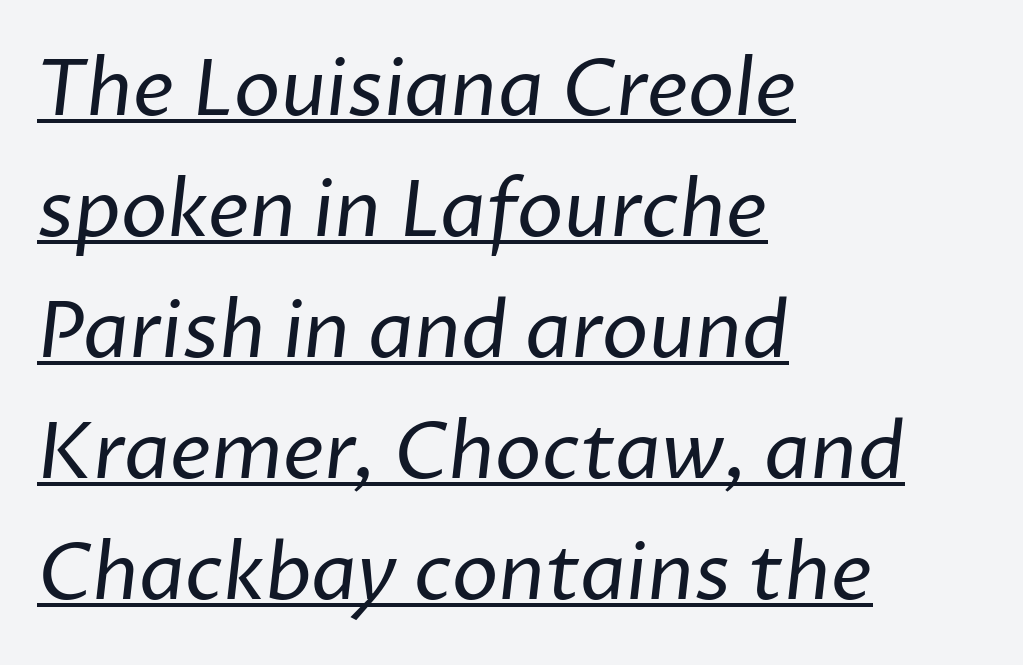
Q: Is the text bold? A: No.
Q: Is the typeface a serif or a sans-serif typeface? A: Sans-serif.
Q: Is the text underlined? A: Yes.
Q: How is the paragraph aligned? A: Left-aligned.
Q: Is the spacing between letters normal or unusually wide? A: Normal.
Q: Is the spacing between lines tight, normal or loose? A: Normal.
Q: Width (condensed, normal, or wide)? A: Normal.
Q: Stroke contrast? A: Low.
Q: x-height? A: Medium.
Q: Monospaced? A: No.
